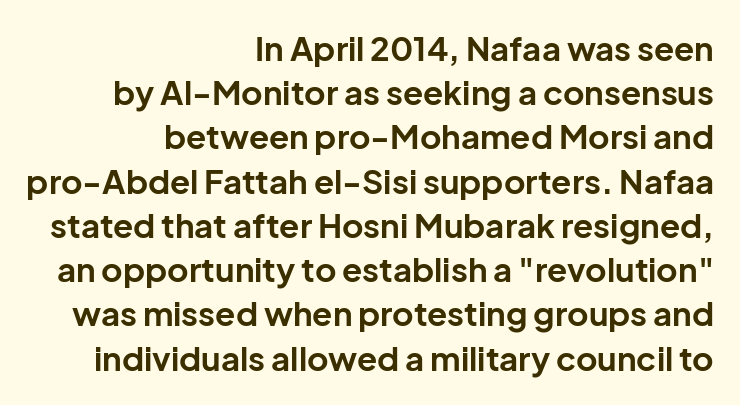
Q: Is the text bold? A: Yes.
Q: Is the text italic (slanted)? A: No, it is upright.
Q: Is the typeface a serif or a sans-serif typeface? A: Sans-serif.
Q: Is the text underlined? A: No.
Q: How is the paragraph aligned? A: Right-aligned.
Q: Is the spacing between letters normal or unusually wide? A: Normal.
Q: Is the spacing between lines tight, normal or loose? A: Normal.
Q: Width (condensed, normal, or wide)? A: Normal.
Q: Stroke contrast? A: Low.
Q: x-height? A: Medium.
Q: Monospaced? A: No.
